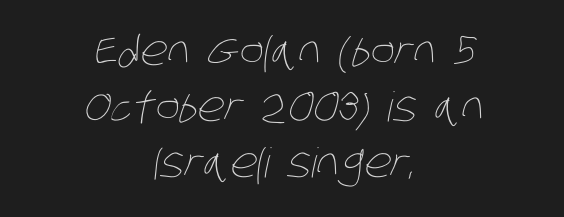
{"bold": "no", "weight": "thin", "width": "condensed", "stroke_contrast": "low", "x_height": "large", "monospaced": "no", "underline": "no", "align": "center", "line_spacing": "normal", "line_spacing_ratio": 1.37, "letter_spacing": "normal", "letter_spacing_em": 0.0, "glyph_px": 41}
